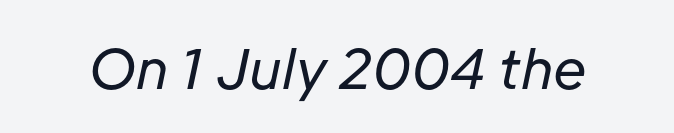
{"italic": "yes", "lean": "right", "slant_degrees": 12, "bold": "no", "weight": "regular", "width": "normal", "stroke_contrast": "low", "x_height": "medium", "monospaced": "no", "underline": "no", "letter_spacing": "normal", "letter_spacing_em": 0.0, "glyph_px": 54}
